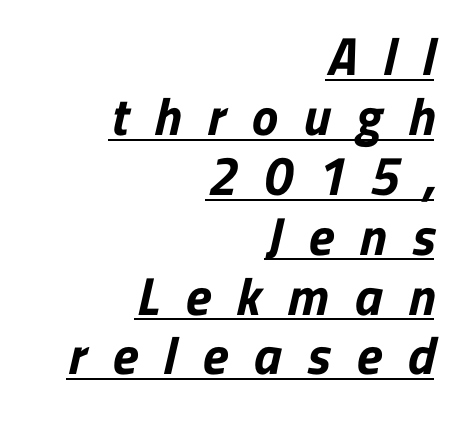
Q: Is the text bold? A: Yes.
Q: Is the typeface a serif or a sans-serif typeface? A: Sans-serif.
Q: Is the text underlined? A: Yes.
Q: How is the paragraph aligned? A: Right-aligned.
Q: Is the spacing between letters normal or unusually wide? A: Unusually wide.
Q: Is the spacing between lines tight, normal or loose? A: Tight.
Q: Width (condensed, normal, or wide)? A: Normal.
Q: Stroke contrast? A: Low.
Q: x-height? A: Medium.
Q: Monospaced? A: No.
